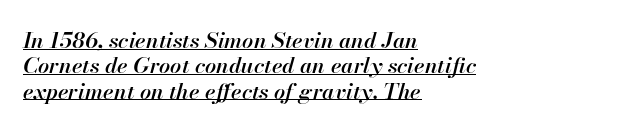
Underlining? Definitely there. The leading is snug, giving the passage a crowded texture. How heavy is the stroke? Medium-heavy — a semibold, shy of bold. Alignment: flush left. The rendering applies a slant to the glyphs. Inter-character spacing is left at the font's built-in metrics.
